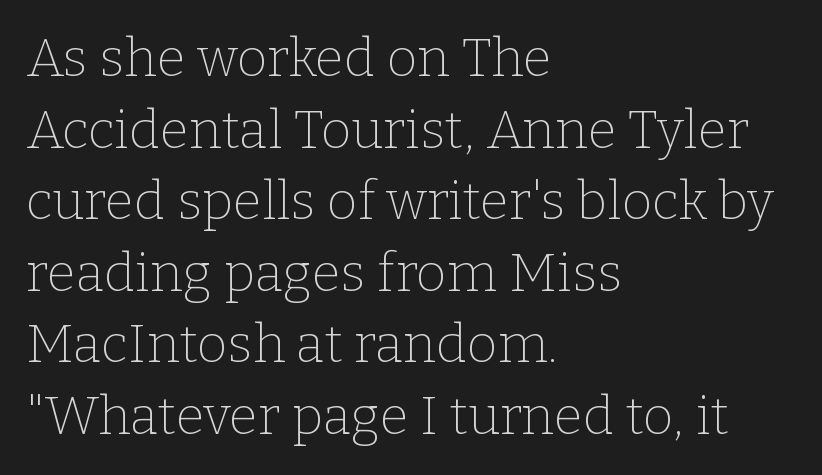
The image shows 53 px thin serif type, upright; set left-aligned, normal line spacing (1.35x), normal letter spacing, not underlined; low stroke contrast and a medium x-height.
